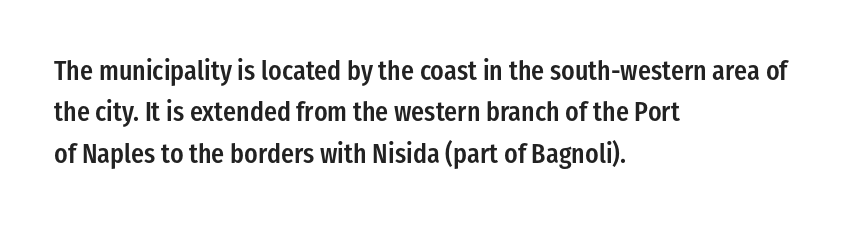
{"italic": "no", "bold": "semi", "underline": "no", "align": "left", "line_spacing": "normal", "line_spacing_ratio": 1.53, "letter_spacing": "normal", "letter_spacing_em": 0.0, "glyph_px": 27}
